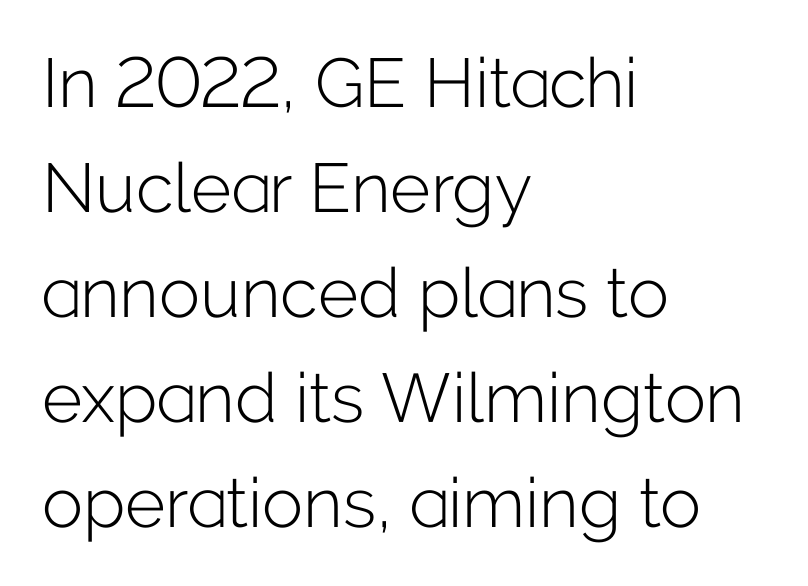
Q: Is the text bold? A: No.
Q: Is the text italic (slanted)? A: No, it is upright.
Q: Is the typeface a serif or a sans-serif typeface? A: Sans-serif.
Q: Is the text underlined? A: No.
Q: How is the paragraph aligned? A: Left-aligned.
Q: Is the spacing between letters normal or unusually wide? A: Normal.
Q: Is the spacing between lines tight, normal or loose? A: Normal.
Q: Width (condensed, normal, or wide)? A: Normal.
Q: Stroke contrast? A: Low.
Q: x-height? A: Medium.
Q: Monospaced? A: No.
